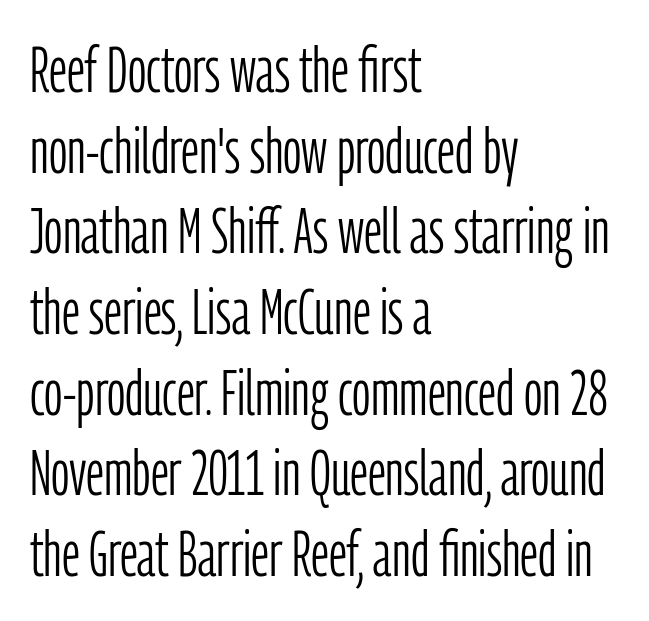
Q: Is the text bold? A: No.
Q: Is the text italic (slanted)? A: No, it is upright.
Q: Is the typeface a serif or a sans-serif typeface? A: Sans-serif.
Q: Is the text underlined? A: No.
Q: How is the paragraph aligned? A: Left-aligned.
Q: Is the spacing between letters normal or unusually wide? A: Normal.
Q: Is the spacing between lines tight, normal or loose? A: Normal.
Q: Width (condensed, normal, or wide)? A: Condensed.
Q: Stroke contrast? A: Low.
Q: x-height? A: Medium.
Q: Monospaced? A: No.
